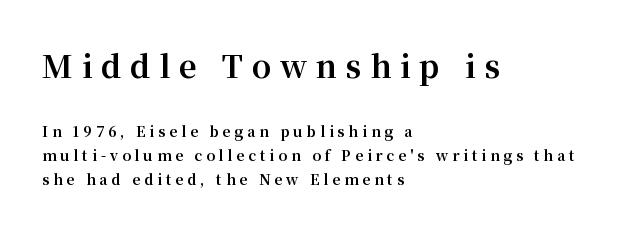
The image shows 31 px bold serif type, upright; set left-aligned, line spacing 1.72x, unusually wide letter spacing (+0.28 em), not underlined; the first (top) block is 2.21x larger; medium stroke contrast and a medium x-height.
